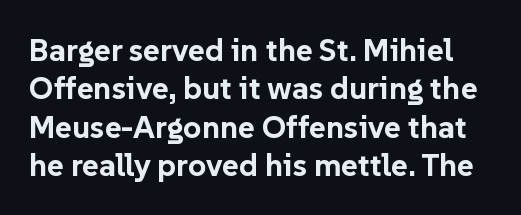
Q: Is the text bold? A: Yes.
Q: Is the text italic (slanted)? A: No, it is upright.
Q: Is the typeface a serif or a sans-serif typeface? A: Sans-serif.
Q: Is the text underlined? A: No.
Q: Is the spacing between letters normal or unusually wide? A: Normal.
Q: Width (condensed, normal, or wide)? A: Normal.
Q: Stroke contrast? A: Low.
Q: x-height? A: Medium.
Q: Monospaced? A: No.
